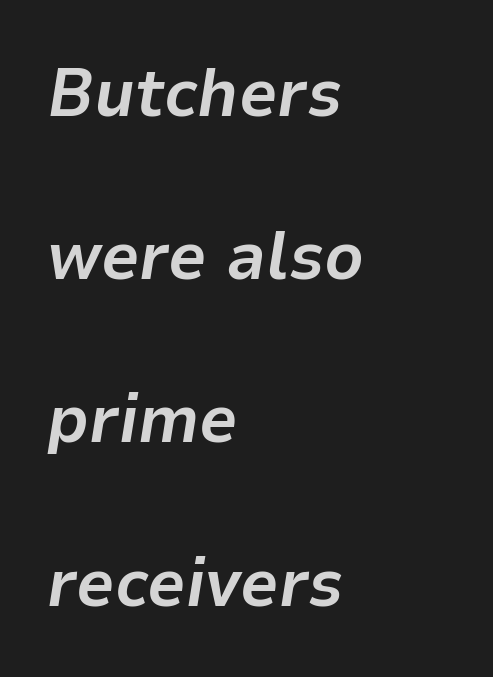
Q: Is the text bold? A: Yes.
Q: Is the text italic (slanted)? A: Yes, it leans right by about 9 degrees.
Q: Is the text underlined? A: No.
Q: How is the paragraph aligned? A: Left-aligned.
Q: Is the spacing between letters normal or unusually wide? A: Normal.
Q: Is the spacing between lines tight, normal or loose? A: Loose.
Q: Width (condensed, normal, or wide)? A: Normal.
Q: Stroke contrast? A: Low.
Q: x-height? A: Medium.
Q: Monospaced? A: No.
